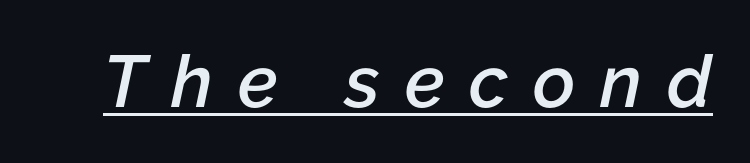
Q: Is the text bold? A: Semi-bold.
Q: Is the text italic (slanted)? A: Yes, it leans right by about 12 degrees.
Q: Is the text underlined? A: Yes.
Q: Is the spacing between letters normal or unusually wide? A: Unusually wide.
Q: Width (condensed, normal, or wide)? A: Normal.
Q: Stroke contrast? A: Low.
Q: x-height? A: Medium.
Q: Monospaced? A: No.
